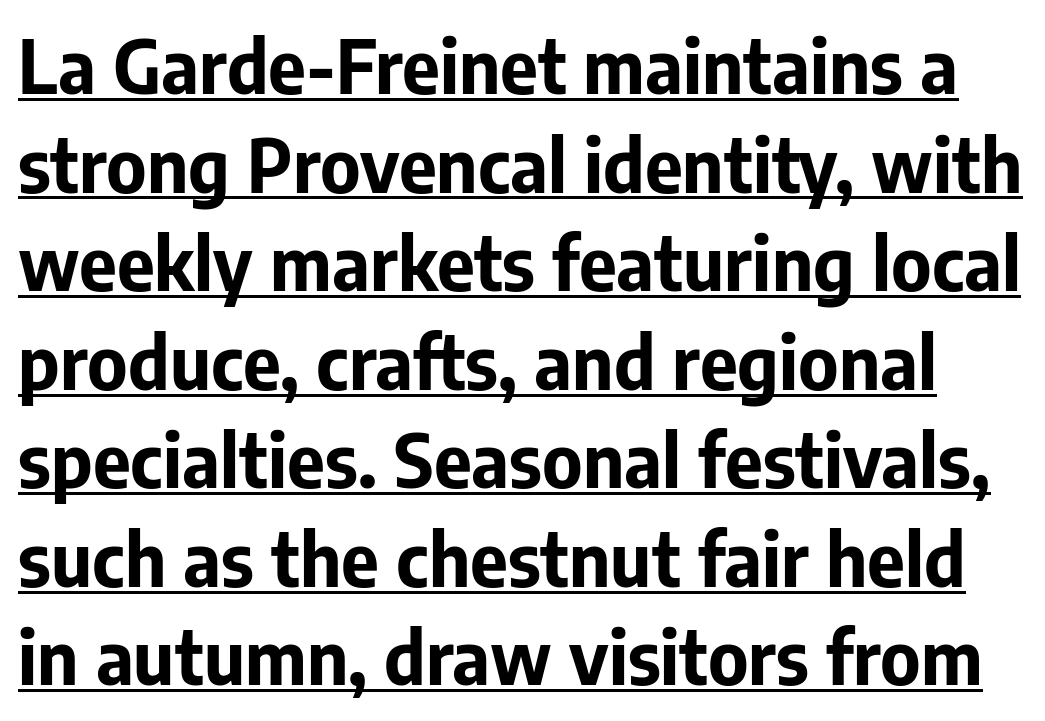
The image shows 73 px bold sans-serif type, upright; set normal line spacing (1.35x), normal letter spacing, underlined; low stroke contrast and a medium x-height.
